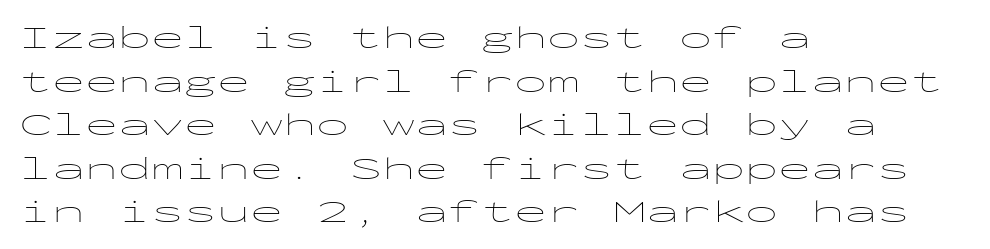
The image shows 33 px thin, wide sans-serif type, upright, monospaced; set left-aligned, normal line spacing (1.32x), normal letter spacing, not underlined; low stroke contrast and a medium x-height.
